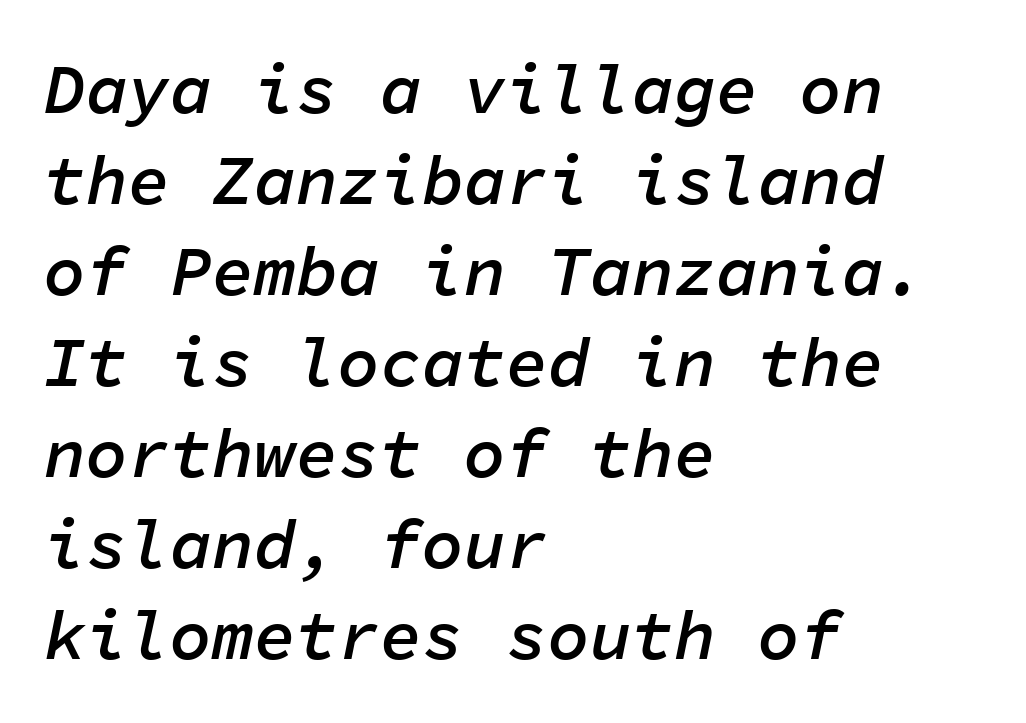
Does the copy run flush right? No — it runs flush left. These lines are rendered in a fixed-pitch font. Quick note: italic. The lines sit at an ordinary, default distance from one another.
